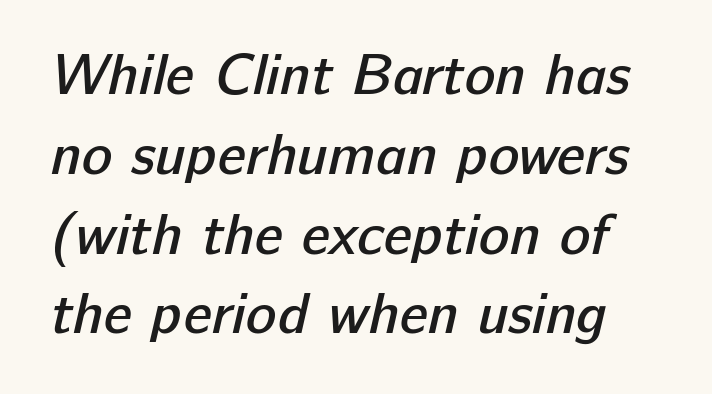
{"serif": "no", "bold": "semi", "weight": "semibold", "width": "normal", "stroke_contrast": "low", "x_height": "medium", "monospaced": "no", "underline": "no", "line_spacing": "normal", "line_spacing_ratio": 1.4, "letter_spacing": "normal", "letter_spacing_em": 0.0, "glyph_px": 57}
